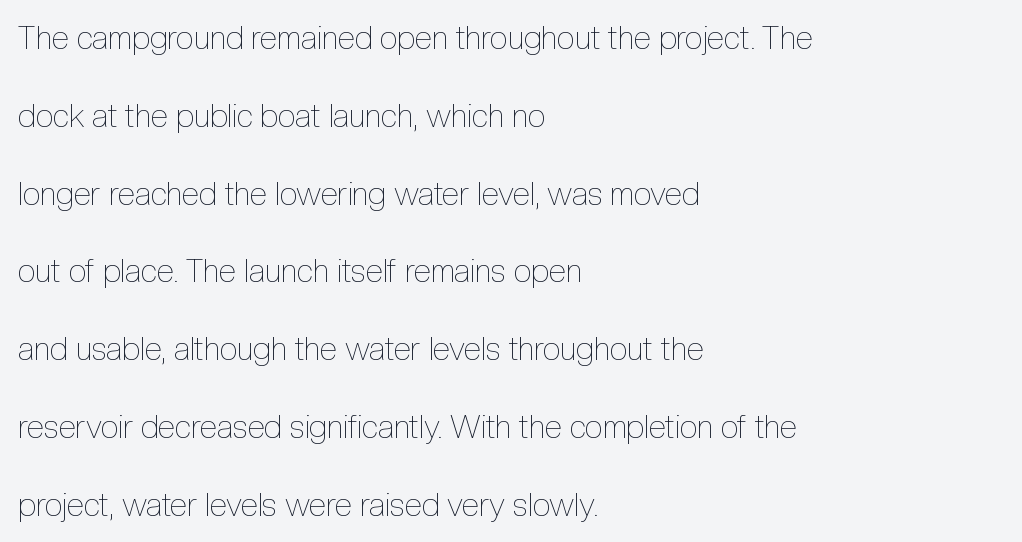
{"italic": "no", "bold": "no", "weight": "thin", "width": "condensed", "x_height": "medium", "monospaced": "no", "underline": "no", "align": "left", "line_spacing": "loose", "line_spacing_ratio": 2.43, "letter_spacing": "normal", "letter_spacing_em": 0.0, "glyph_px": 32}
